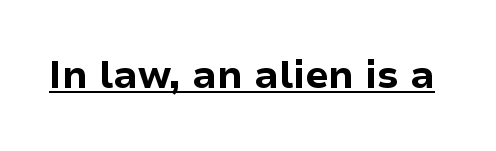
Quick note: underline on. Nope, not italic — everything's standing straight. Think of a printed novel: that variable character pitch is what you see here. Tracking value appears to be zero — textbook default spacing. Weight check: bold — yes, fully. Classification — sans serif.
